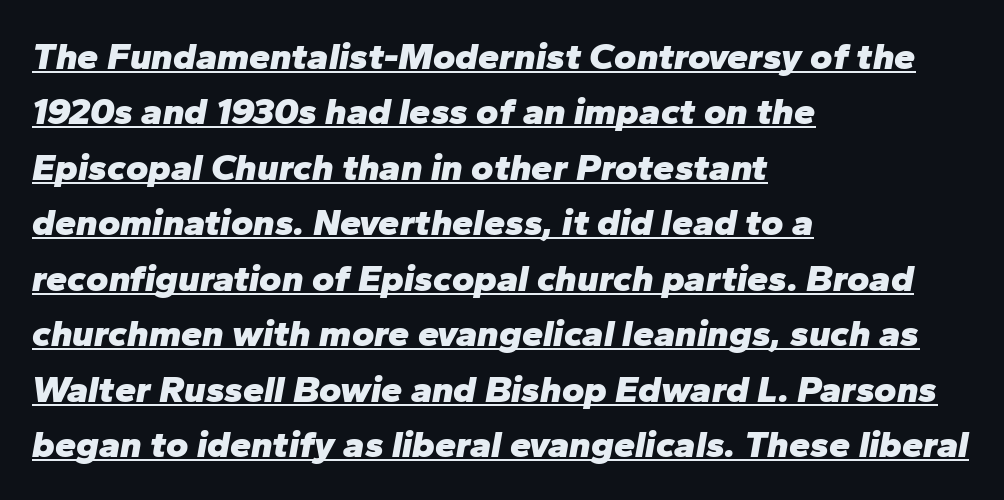
Q: Is the text bold? A: Yes.
Q: Is the text italic (slanted)? A: Yes, it leans right by about 10 degrees.
Q: Is the text underlined? A: Yes.
Q: How is the paragraph aligned? A: Left-aligned.
Q: Is the spacing between letters normal or unusually wide? A: Normal.
Q: Is the spacing between lines tight, normal or loose? A: Normal.
Q: Width (condensed, normal, or wide)? A: Normal.
Q: Stroke contrast? A: Low.
Q: x-height? A: Medium.
Q: Monospaced? A: No.
